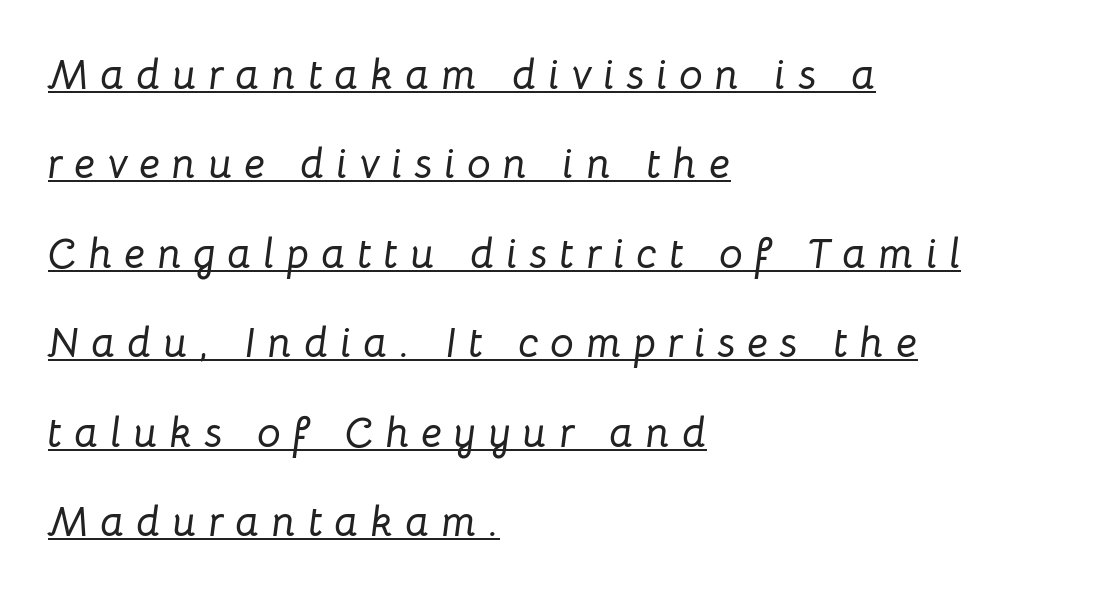
Q: Is the text italic (slanted)? A: Yes, it leans right by about 8 degrees.
Q: Is the text underlined? A: Yes.
Q: How is the paragraph aligned? A: Left-aligned.
Q: Is the spacing between letters normal or unusually wide? A: Unusually wide.
Q: Is the spacing between lines tight, normal or loose? A: Loose.
Q: Width (condensed, normal, or wide)? A: Normal.
Q: Stroke contrast? A: Low.
Q: x-height? A: Medium.
Q: Monospaced? A: No.
